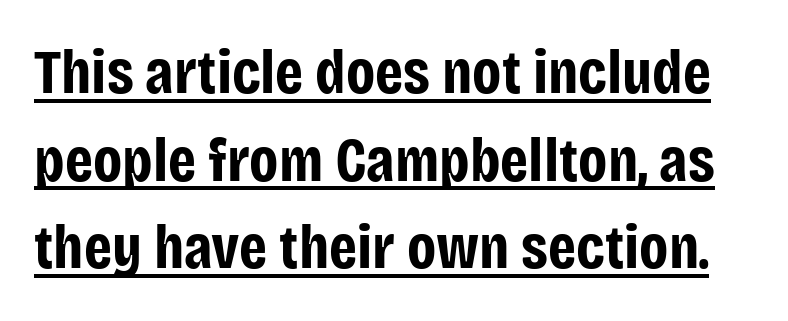
{"serif": "no", "italic": "no", "bold": "yes", "weight": "bold", "width": "condensed", "stroke_contrast": "low", "x_height": "large", "monospaced": "no", "underline": "yes", "line_spacing": "normal", "line_spacing_ratio": 1.39, "letter_spacing": "normal", "letter_spacing_em": 0.0, "glyph_px": 63}
